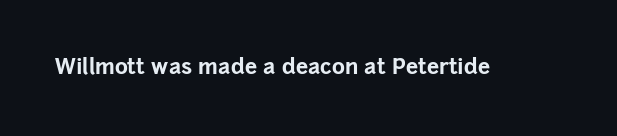
Q: Is the text bold? A: Yes.
Q: Is the text italic (slanted)? A: No, it is upright.
Q: Is the text underlined? A: No.
Q: Is the spacing between letters normal or unusually wide? A: Normal.
